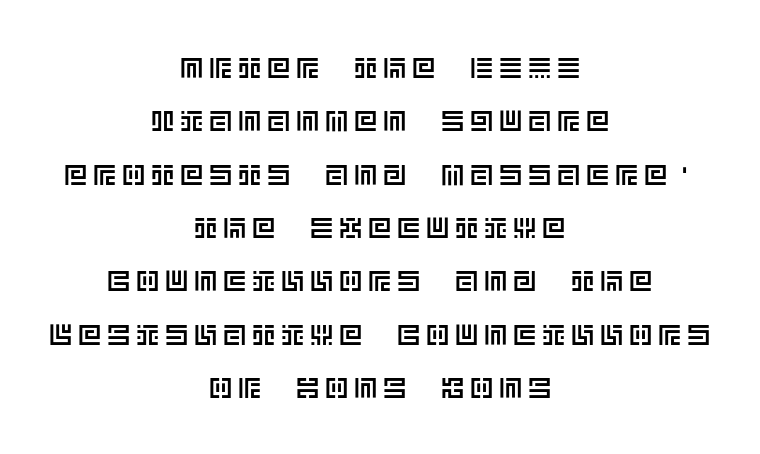
The image shows 29 px text type, upright; set centered, line spacing 1.84x, unusually wide letter spacing (+0.2 em), not underlined; a large x-height.
